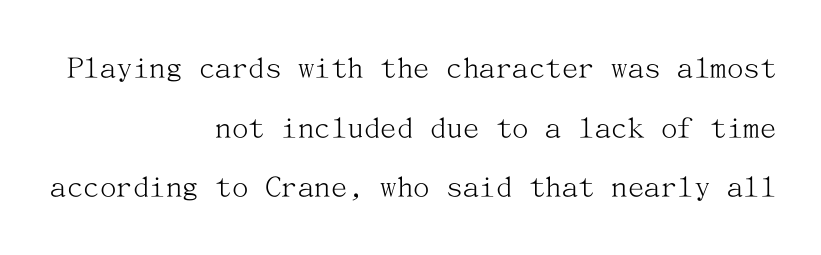
Q: Is the text bold? A: No.
Q: Is the text italic (slanted)? A: No, it is upright.
Q: Is the typeface a serif or a sans-serif typeface? A: Serif.
Q: Is the text underlined? A: No.
Q: How is the paragraph aligned? A: Right-aligned.
Q: Is the spacing between letters normal or unusually wide? A: Normal.
Q: Width (condensed, normal, or wide)? A: Normal.
Q: Stroke contrast? A: Medium.
Q: x-height? A: Medium.
